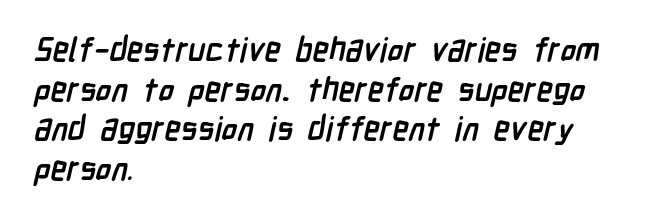
Q: Is the text bold? A: Yes.
Q: Is the typeface a serif or a sans-serif typeface? A: Sans-serif.
Q: Is the text underlined? A: No.
Q: How is the paragraph aligned? A: Left-aligned.
Q: Is the spacing between letters normal or unusually wide? A: Normal.
Q: Width (condensed, normal, or wide)? A: Condensed.
Q: Stroke contrast? A: Low.
Q: x-height? A: Medium.
Q: Monospaced? A: No.
